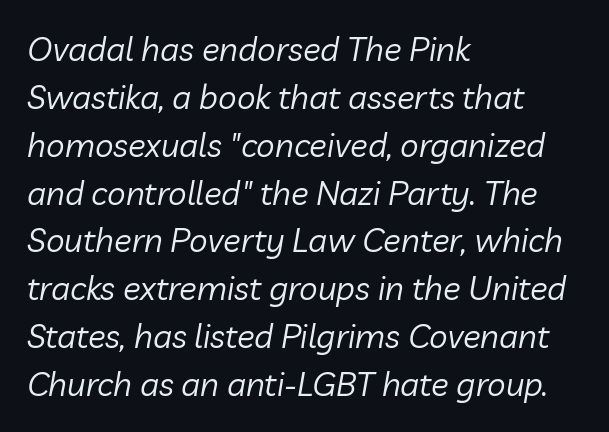
The image shows 33 px regular-weight type, italic (leaning right); set left-aligned, normal line spacing (1.45x), normal letter spacing, not underlined; low stroke contrast and a medium x-height.
